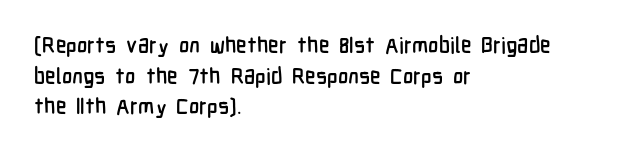
If you drew a line through each stem, it would be perfectly vertical. Honestly, the letter spacing is just normal — you wouldn't notice it. The words here are not underlined. Notice how the passage keeps a crisp vertical edge on the left only. Interline gaps are of average width in this sample.
